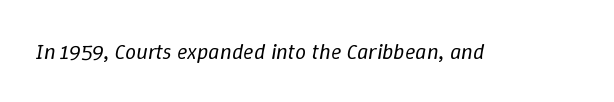
Q: Is the text bold? A: No.
Q: Is the text italic (slanted)? A: Yes, it leans right by about 9 degrees.
Q: Is the text underlined? A: No.
Q: Is the spacing between letters normal or unusually wide? A: Normal.
